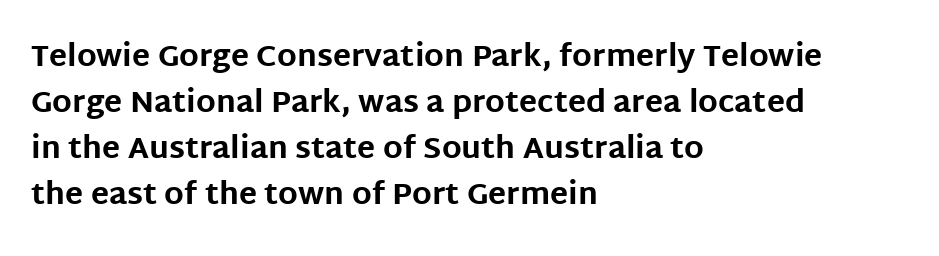
{"serif": "no", "italic": "no", "bold": "yes", "weight": "bold", "width": "normal", "stroke_contrast": "low", "x_height": "large", "monospaced": "no", "underline": "no", "align": "left", "line_spacing": "normal", "line_spacing_ratio": 1.53, "letter_spacing": "normal", "letter_spacing_em": 0.0, "glyph_px": 30}
